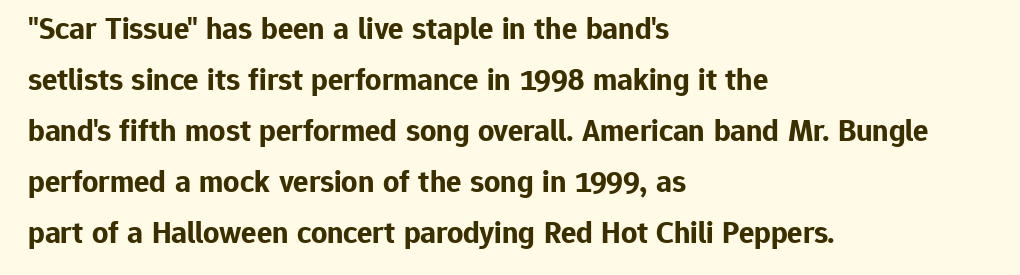
The image shows 32 px bold sans-serif type, upright; set left-aligned, normal line spacing (1.59x), normal letter spacing, not underlined; low stroke contrast and a medium x-height.
